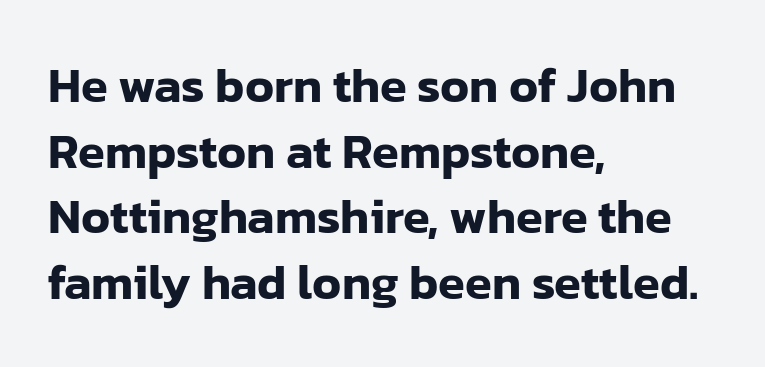
The image shows 49 px sans-serif type, upright; set left-aligned, normal line spacing (1.34x), normal letter spacing, not underlined; low stroke contrast and a medium x-height.
